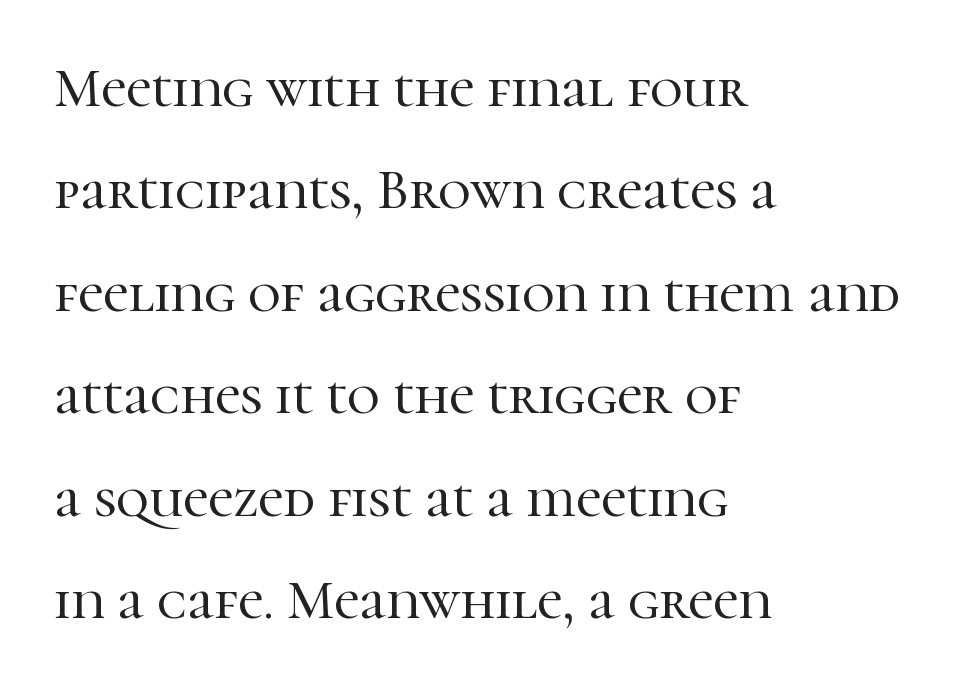
The image shows 56 px serif type, upright; set left-aligned, line spacing 1.83x, normal letter spacing, not underlined; high stroke contrast and a medium x-height.
